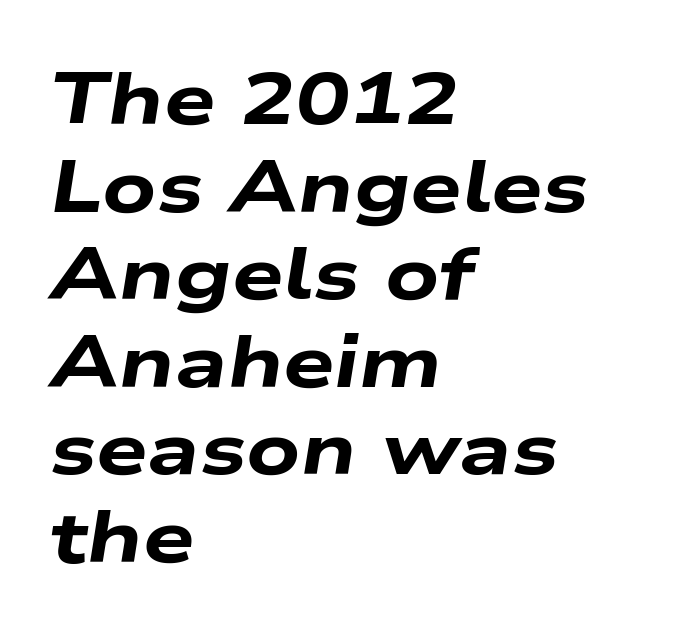
The image shows 73 px heavy, wide type, italic (leaning right); set left-aligned, line spacing 1.2x, normal letter spacing, not underlined; low stroke contrast and a medium x-height.
